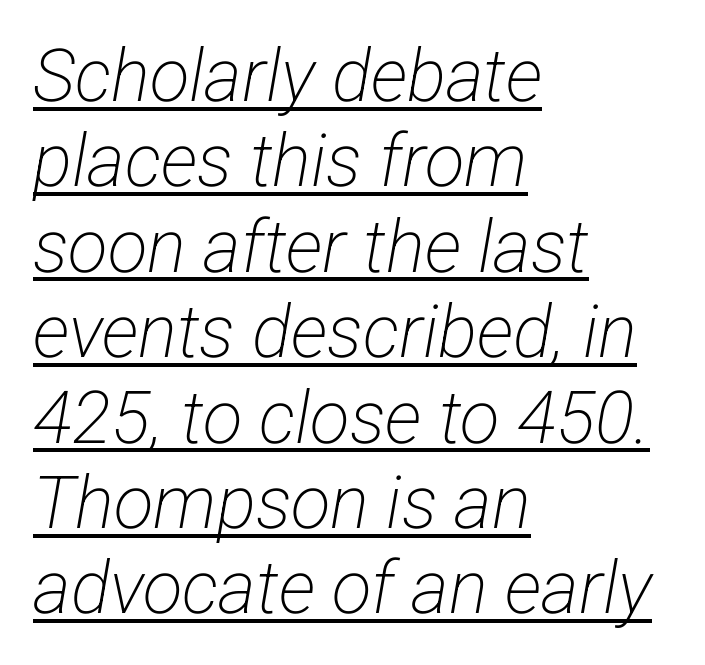
Tracking here is standard; glyphs follow each other at the usual distance. Caption: face not bold, strokes unweighted. Caption: lettering with a line underneath. The characters display no serif detailing; their extremities are plain.
